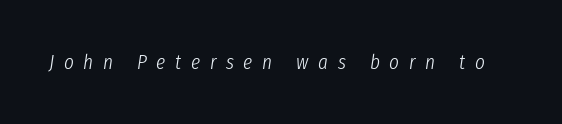
The image shows 21 px text type, italic (leaning right); set unusually wide letter spacing (+0.46 em), not underlined.
